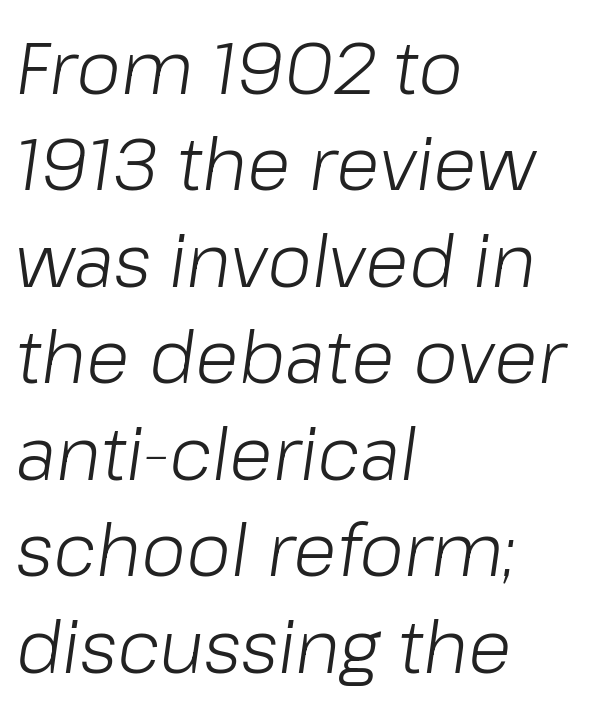
Is there much room between lines? A standard amount, neither cramped nor airy. No extra tracking has been applied to these lines. Check the space under the baseline: it is left empty. Unbolded letterforms with no extra heft. Is the type slanted? Yes — the strokes lean at a clear angle. You could not count columns in this text — the font is proportionally spaced.
